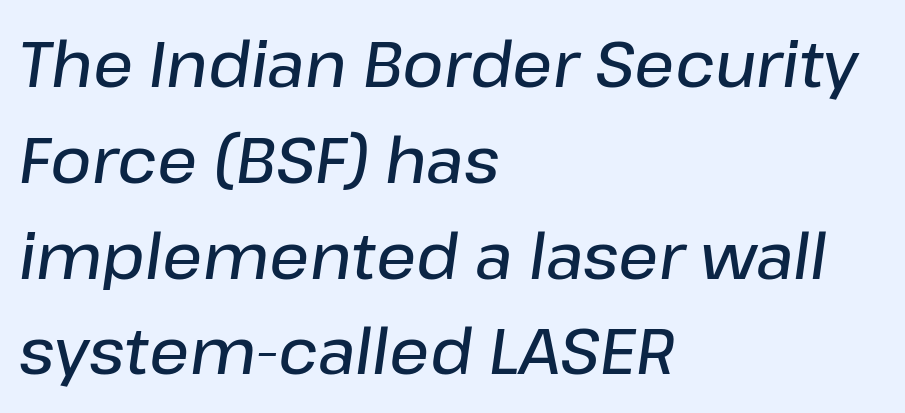
Q: Is the text bold? A: Semi-bold.
Q: Is the text italic (slanted)? A: Yes, it leans right by about 8 degrees.
Q: Is the text underlined? A: No.
Q: How is the paragraph aligned? A: Left-aligned.
Q: Is the spacing between letters normal or unusually wide? A: Normal.
Q: Is the spacing between lines tight, normal or loose? A: Normal.
Q: Width (condensed, normal, or wide)? A: Normal.
Q: Stroke contrast? A: Low.
Q: x-height? A: Medium.
Q: Monospaced? A: No.
